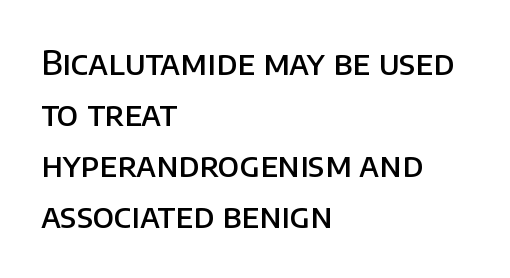
The image shows 33 px semibold sans-serif type, upright; set left-aligned, normal line spacing (1.55x), normal letter spacing, not underlined; low stroke contrast and a large x-height.
